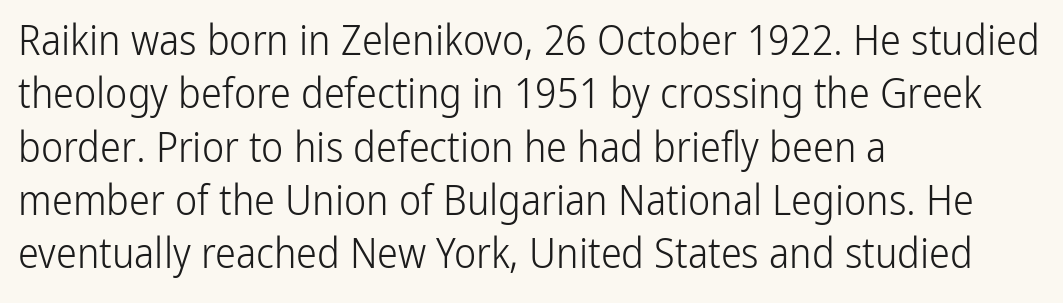
The words here are not underlined. Classification — sans serif. Visually the block forms a straight wall on the left and a jagged coastline on the right. Counters stay open thanks to moderate or lighter strokes.
